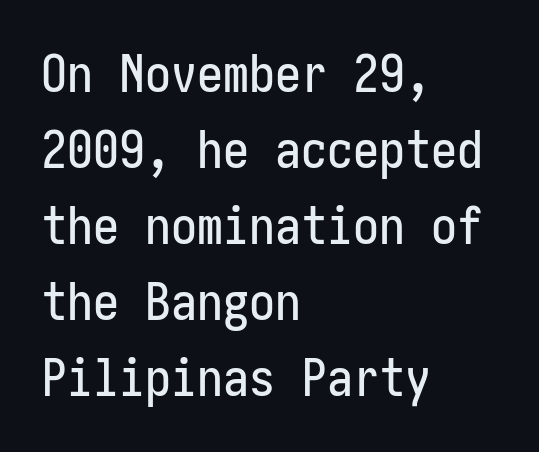
Summary of vertical rhythm: regular, with standard interline spacing. The space beneath each line is pristine and unruled. Font category for this specimen: sans-serif. The rag falls on the right side of this text block.
